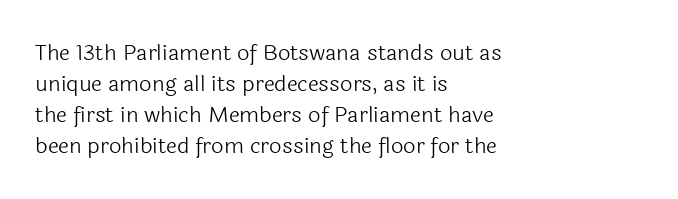
The image shows 22 px text type, upright; set left-aligned, normal line spacing (1.41x), normal letter spacing, not underlined.
